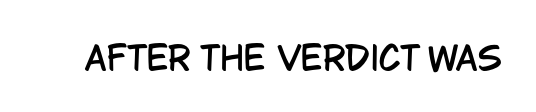
The letters advance in unequal steps, a hallmark of proportional type. You can tell it's not italic because the verticals are truly vertical. Clear beneath every line of the passage. Grotesque or geometric, the face here clearly has no serifs. The passage shown has conventional tracking throughout.
